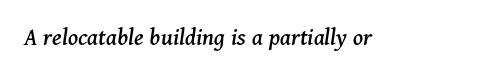
{"italic": "yes", "lean": "right", "slant_degrees": 11, "underline": "no", "letter_spacing": "normal", "letter_spacing_em": 0.0, "glyph_px": 25}
